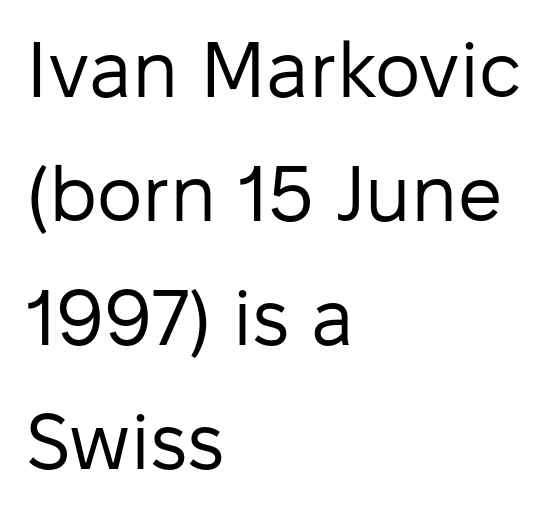
Q: Is the text bold? A: No.
Q: Is the text italic (slanted)? A: No, it is upright.
Q: Is the typeface a serif or a sans-serif typeface? A: Sans-serif.
Q: Is the text underlined? A: No.
Q: How is the paragraph aligned? A: Left-aligned.
Q: Is the spacing between letters normal or unusually wide? A: Normal.
Q: Is the spacing between lines tight, normal or loose? A: Normal.
Q: Width (condensed, normal, or wide)? A: Normal.
Q: Stroke contrast? A: Low.
Q: x-height? A: Medium.
Q: Monospaced? A: No.
